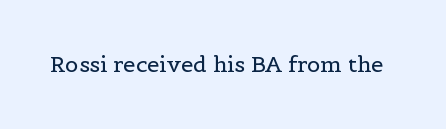
Q: Is the text bold? A: No.
Q: Is the text italic (slanted)? A: No, it is upright.
Q: Is the text underlined? A: No.
Q: Is the spacing between letters normal or unusually wide? A: Normal.
